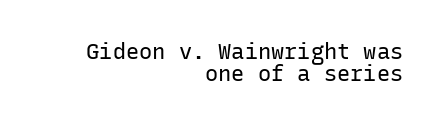
No italicization has been applied; the sample stays upright. The passage shown stacks its lines with hardly any gap. Compared with a typical body face, this is equally light or lighter still. Any mark beneath the type? The region is blank.
